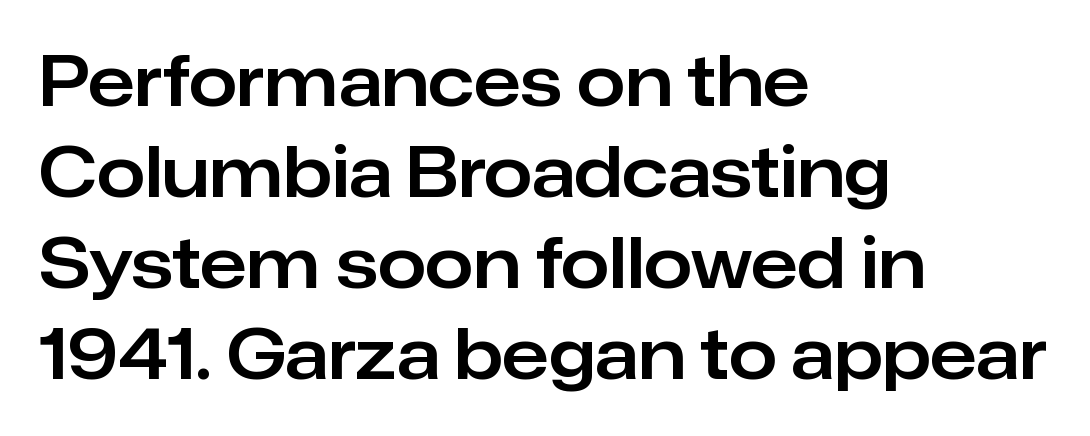
Q: Is the text italic (slanted)? A: No, it is upright.
Q: Is the typeface a serif or a sans-serif typeface? A: Sans-serif.
Q: Is the text underlined? A: No.
Q: How is the paragraph aligned? A: Left-aligned.
Q: Is the spacing between letters normal or unusually wide? A: Normal.
Q: Is the spacing between lines tight, normal or loose? A: Normal.
Q: Width (condensed, normal, or wide)? A: Normal.
Q: Stroke contrast? A: Low.
Q: x-height? A: Medium.
Q: Monospaced? A: No.
